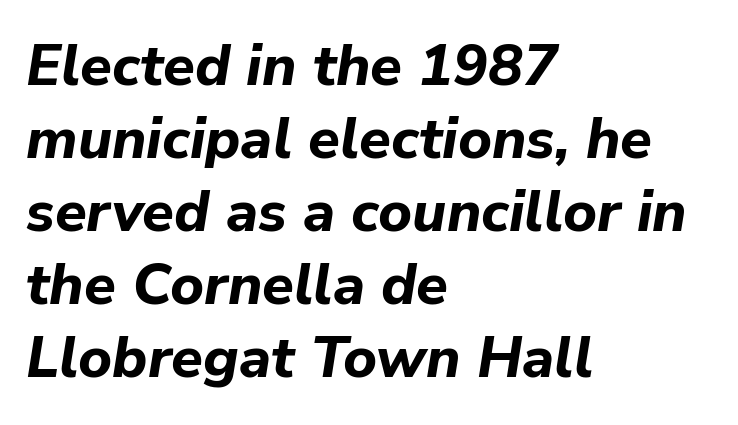
{"italic": "yes", "lean": "right", "slant_degrees": 9, "bold": "yes", "weight": "bold", "width": "normal", "stroke_contrast": "low", "x_height": "medium", "monospaced": "no", "underline": "no", "align": "left", "line_spacing": "normal", "line_spacing_ratio": 1.26, "letter_spacing": "normal", "letter_spacing_em": 0.0, "glyph_px": 58}
